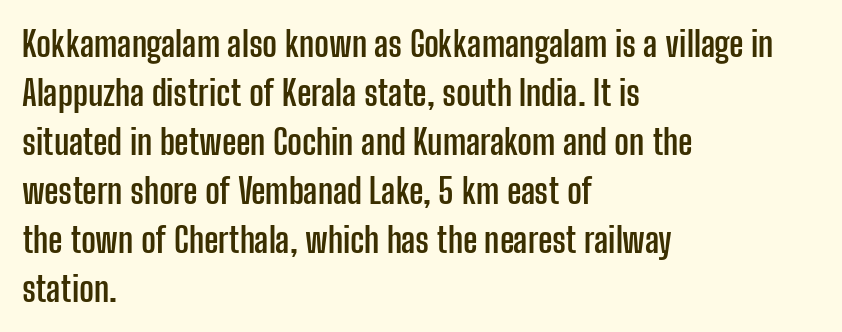
The image shows 35 px semibold, condensed sans-serif type, upright; set left-aligned, normal line spacing (1.4x), normal letter spacing, not underlined; low stroke contrast and a medium x-height.
